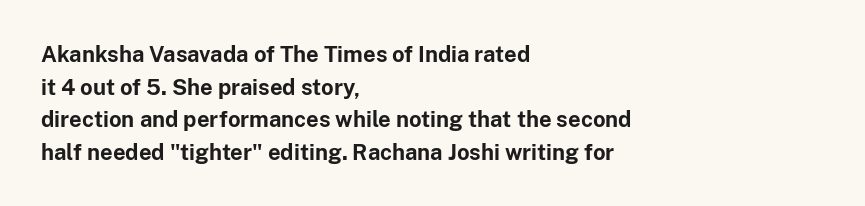
{"italic": "no", "bold": "yes", "underline": "no", "align": "left", "line_spacing": "normal", "line_spacing_ratio": 1.48, "letter_spacing": "normal", "letter_spacing_em": 0.0, "glyph_px": 22}
